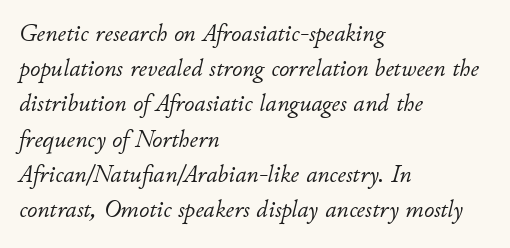
Q: Is the text bold? A: No.
Q: Is the text italic (slanted)? A: Yes, it leans right by about 11 degrees.
Q: Is the text underlined? A: No.
Q: How is the paragraph aligned? A: Left-aligned.
Q: Is the spacing between letters normal or unusually wide? A: Normal.
Q: Is the spacing between lines tight, normal or loose? A: Normal.
